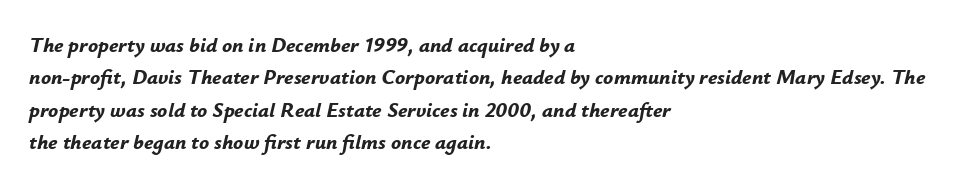
The image shows 21 px bold type, italic (leaning right); set left-aligned, normal line spacing (1.54x), normal letter spacing, not underlined.
